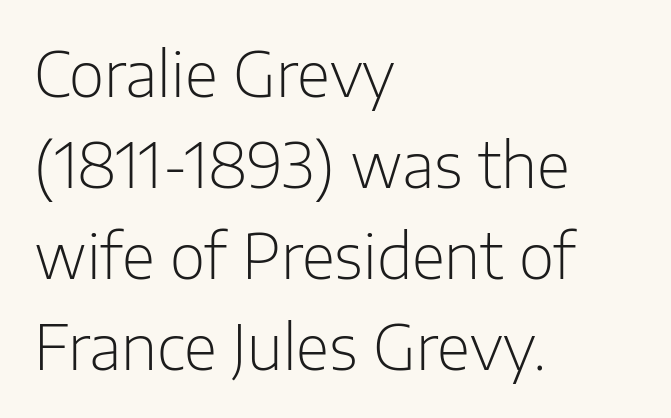
Look at the tracking — it's just the regular setting, nothing added. No letter is thick-stroked: the sample isn't bold. Characters remain perfectly vertical along every line. This block has exactly the height ordinary leading produces. Note the varied advance widths — an 'i' is clearly narrower than an 'm'.
